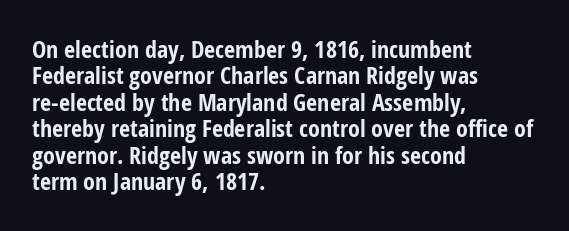
The image shows 24 px bold type, upright; set left-aligned, tight line spacing (1.1x), normal letter spacing, not underlined.
